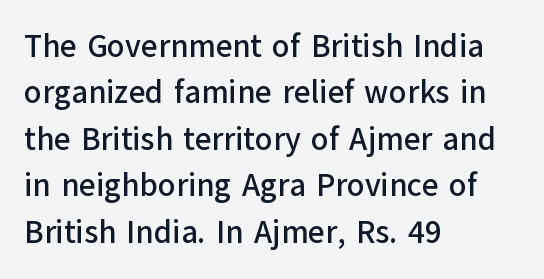
{"serif": "no", "italic": "no", "width": "normal", "stroke_contrast": "low", "x_height": "medium", "monospaced": "no", "underline": "no", "align": "left", "line_spacing": "normal", "line_spacing_ratio": 1.45, "letter_spacing": "normal", "letter_spacing_em": 0.0, "glyph_px": 32}
